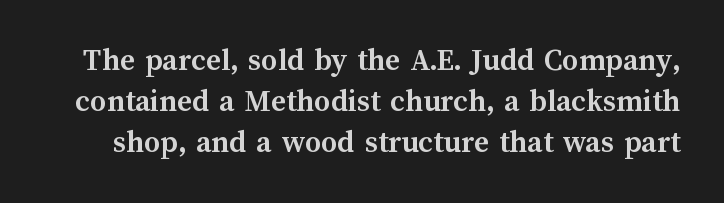
Q: Is the text bold? A: Yes.
Q: Is the text italic (slanted)? A: No, it is upright.
Q: Is the text underlined? A: No.
Q: Is the spacing between letters normal or unusually wide? A: Normal.
Q: Is the spacing between lines tight, normal or loose? A: Normal.
Q: Width (condensed, normal, or wide)? A: Normal.
Q: Stroke contrast? A: Medium.
Q: x-height? A: Medium.
Q: Monospaced? A: No.
